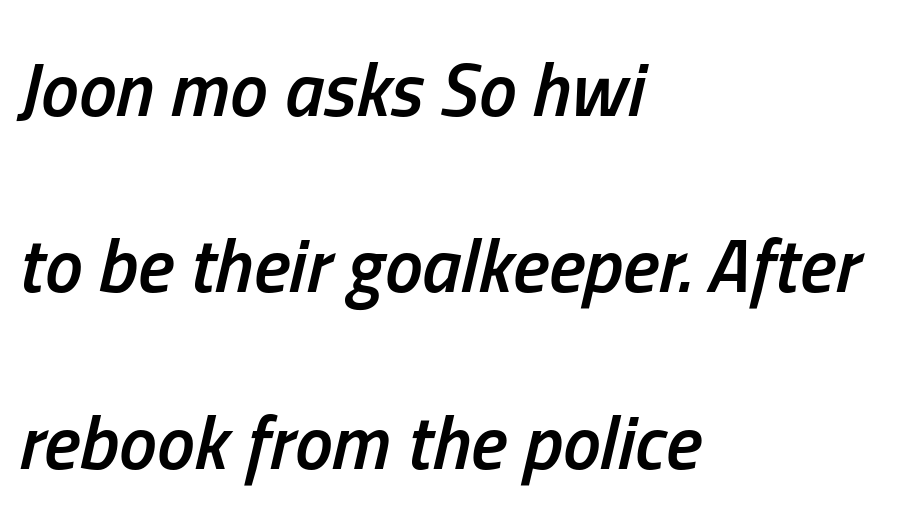
Visually the block forms a straight wall on the left and a jagged coastline on the right. Yep, that's italic — everything's leaning. The face used here is proportionally spaced, like ordinary book or web type. Notice the wide empty band between every row — that's loose leading. Observe the ordinary spacing: letters are neighbours, not strangers.
